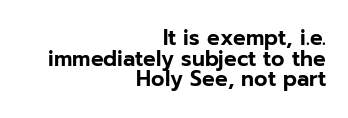
{"italic": "no", "underline": "no", "align": "right", "line_spacing": "tight", "line_spacing_ratio": 0.98, "letter_spacing": "normal", "letter_spacing_em": 0.0, "glyph_px": 21}
